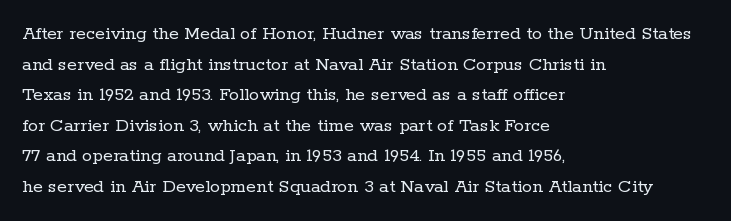
If you drew a line through each stem, it would be perfectly vertical. Students, observe: this is what conventionally led text looks like. Alignment: flush left. Decoration check: the copy has no underline.
